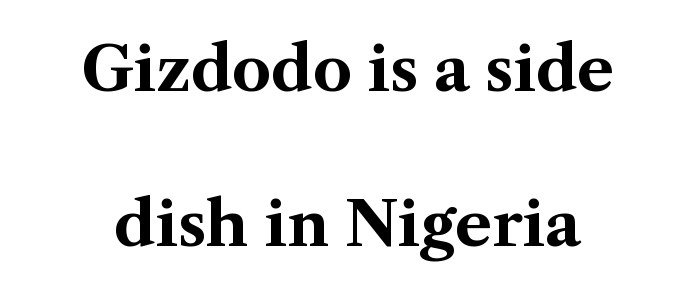
The image shows 62 px bold serif type, upright; set centered, loose line spacing (2.5x), normal letter spacing, not underlined; medium stroke contrast and a medium x-height.
